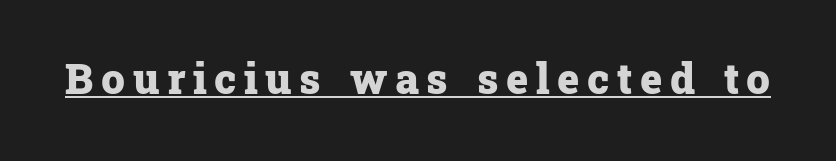
This sample uses a serif face. On the weight axis this lands at bold, roughly 700. The words here are underlined. The letters advance in unequal steps, a hallmark of proportional type. You can tell it's not italic because the verticals are truly vertical.
